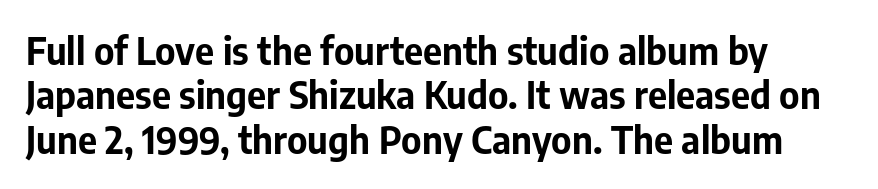
Do the characters align in a grid? No, the font is proportional. Casual observation: everything's shoved over to the left. Tracking here is standard; glyphs follow each other at the usual distance. What weight is shown? A full bold with thick strokes. Words float on clear page, feet unadorned. Italic? Not at all — the glyphs are vertical.
